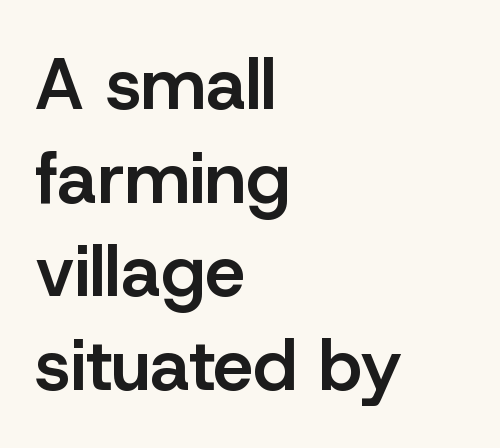
Q: Is the text bold? A: Semi-bold.
Q: Is the text italic (slanted)? A: No, it is upright.
Q: Is the typeface a serif or a sans-serif typeface? A: Sans-serif.
Q: Is the text underlined? A: No.
Q: How is the paragraph aligned? A: Left-aligned.
Q: Is the spacing between letters normal or unusually wide? A: Normal.
Q: Is the spacing between lines tight, normal or loose? A: Normal.
Q: Width (condensed, normal, or wide)? A: Normal.
Q: Stroke contrast? A: Low.
Q: x-height? A: Medium.
Q: Monospaced? A: No.
